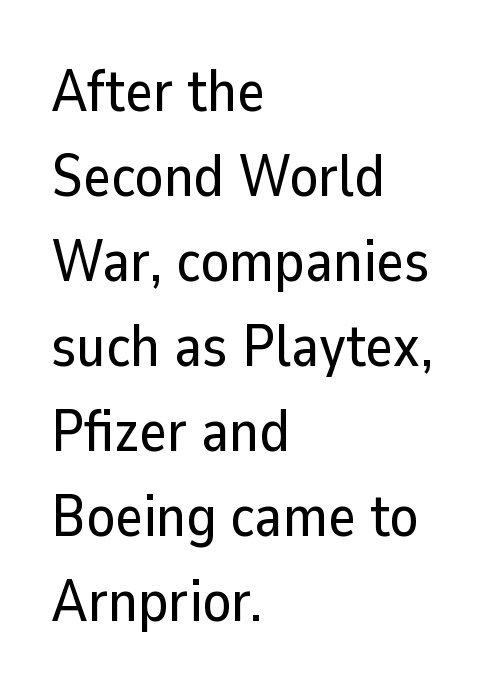
This is the regular roman posture of the typeface. To sum up the face: it is a sans, with no serifs. Here the designer chose a conventional face with non-uniform glyph widths. Compared with a centered layout, this one pins lines to the left instead. Horizontal bands of white between lines are of average thickness.
